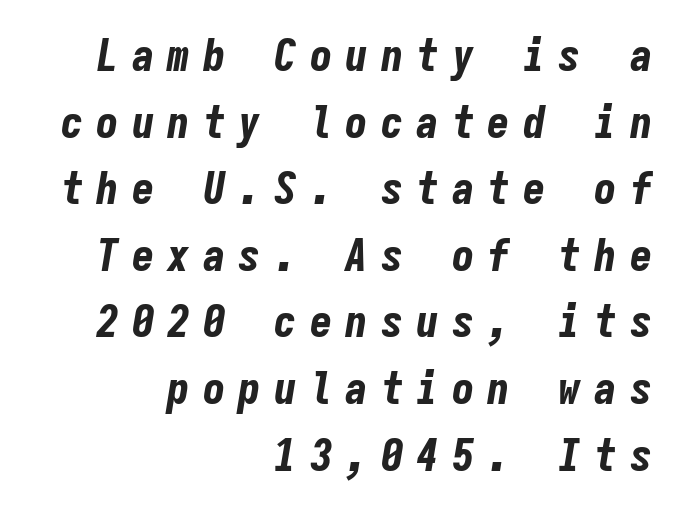
{"italic": "yes", "lean": "right", "slant_degrees": 9, "bold": "yes", "weight": "bold", "width": "condensed", "stroke_contrast": "low", "x_height": "medium", "monospaced": "yes", "underline": "no", "align": "right", "line_spacing": "normal", "line_spacing_ratio": 1.48, "letter_spacing": "wide", "letter_spacing_em": 0.29, "glyph_px": 45}
